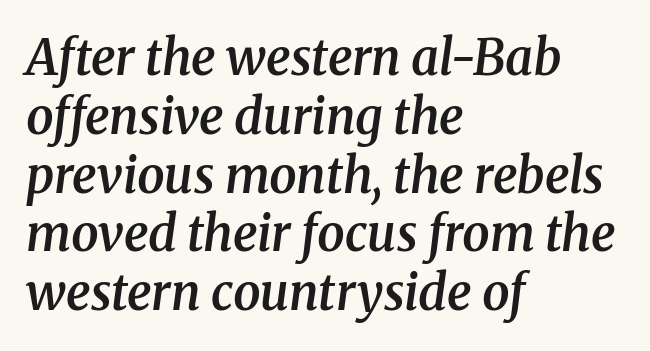
{"serif": "yes", "italic": "yes", "lean": "right", "slant_degrees": 8, "bold": "semi", "weight": "semibold", "width": "normal", "stroke_contrast": "medium", "x_height": "medium", "monospaced": "no", "underline": "no", "align": "left", "line_spacing_ratio": 1.2, "letter_spacing": "normal", "letter_spacing_em": 0.0, "glyph_px": 49}
